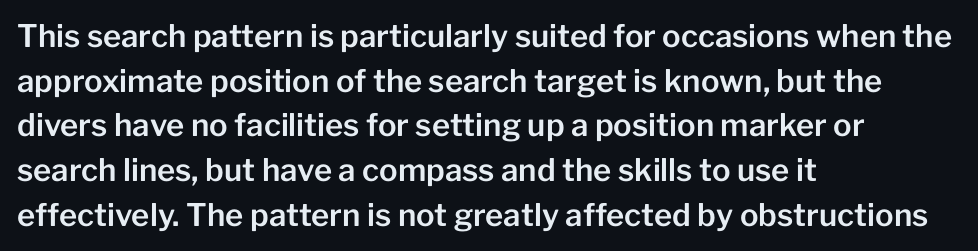
Q: Is the text italic (slanted)? A: No, it is upright.
Q: Is the typeface a serif or a sans-serif typeface? A: Sans-serif.
Q: Is the text underlined? A: No.
Q: How is the paragraph aligned? A: Left-aligned.
Q: Is the spacing between letters normal or unusually wide? A: Normal.
Q: Is the spacing between lines tight, normal or loose? A: Normal.
Q: Width (condensed, normal, or wide)? A: Normal.
Q: Stroke contrast? A: Low.
Q: x-height? A: Medium.
Q: Monospaced? A: No.
